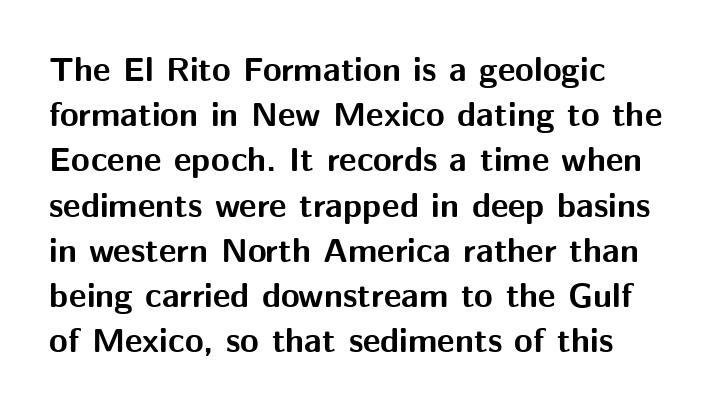
Q: Is the text bold? A: Yes.
Q: Is the text italic (slanted)? A: No, it is upright.
Q: Is the typeface a serif or a sans-serif typeface? A: Sans-serif.
Q: Is the text underlined? A: No.
Q: How is the paragraph aligned? A: Left-aligned.
Q: Is the spacing between letters normal or unusually wide? A: Normal.
Q: Is the spacing between lines tight, normal or loose? A: Normal.
Q: Width (condensed, normal, or wide)? A: Normal.
Q: Stroke contrast? A: Medium.
Q: x-height? A: Medium.
Q: Monospaced? A: No.
